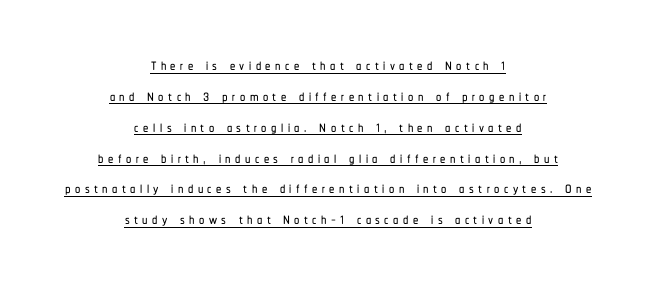
{"italic": "no", "underline": "yes", "align": "center", "line_spacing": "normal", "line_spacing_ratio": 1.47, "letter_spacing": "wide", "letter_spacing_em": 0.21, "glyph_px": 21}
